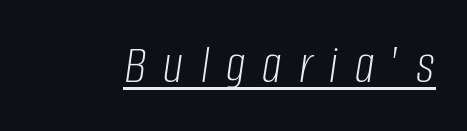
The image shows 55 px light, condensed type, italic (leaning right); set unusually wide letter spacing (+0.31 em), underlined; low stroke contrast and a large x-height.
